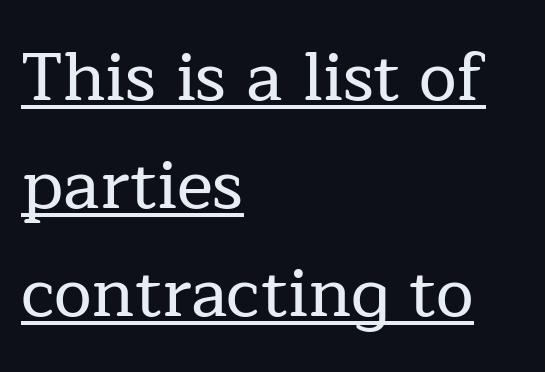
Q: Is the text italic (slanted)? A: No, it is upright.
Q: Is the typeface a serif or a sans-serif typeface? A: Serif.
Q: Is the text underlined? A: Yes.
Q: How is the paragraph aligned? A: Left-aligned.
Q: Is the spacing between letters normal or unusually wide? A: Normal.
Q: Is the spacing between lines tight, normal or loose? A: Normal.
Q: Width (condensed, normal, or wide)? A: Normal.
Q: Stroke contrast? A: Low.
Q: x-height? A: Medium.
Q: Monospaced? A: No.
